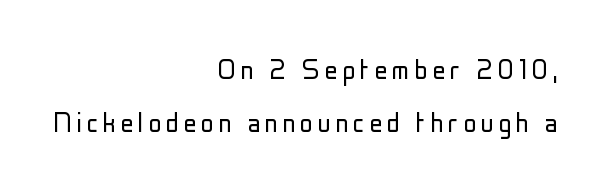
The image shows 32 px light, condensed sans-serif type, upright; set right-aligned, normal line spacing (1.67x), not underlined; low stroke contrast and a medium x-height.
